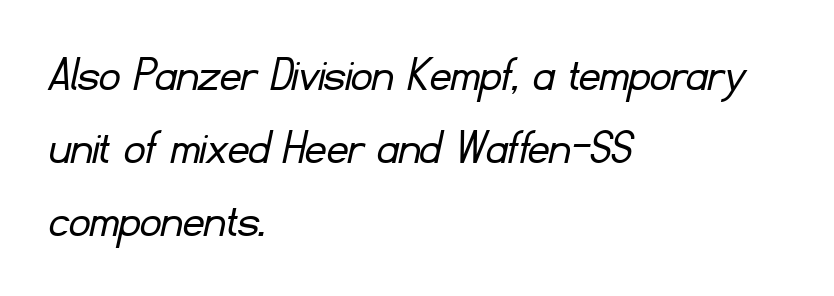
The image shows 52 px light sans-serif type; set left-aligned, normal line spacing (1.4x), normal letter spacing, not underlined; low stroke contrast and a small x-height.
